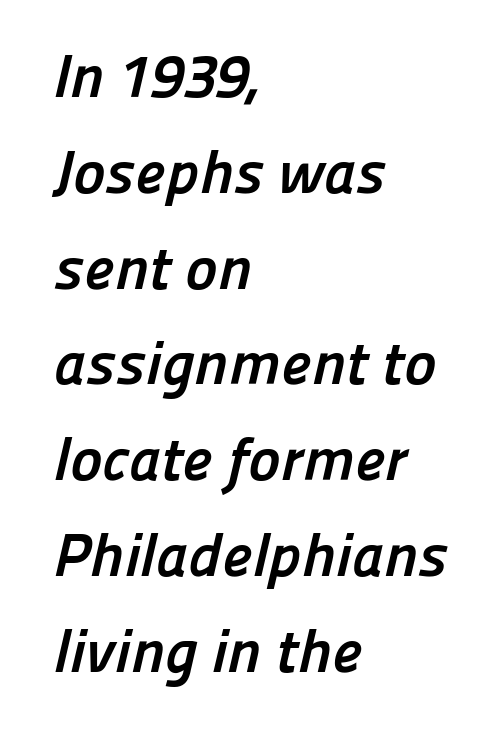
The image shows 61 px semibold sans-serif type; set left-aligned, normal line spacing (1.57x), normal letter spacing, not underlined; low stroke contrast and a medium x-height.
